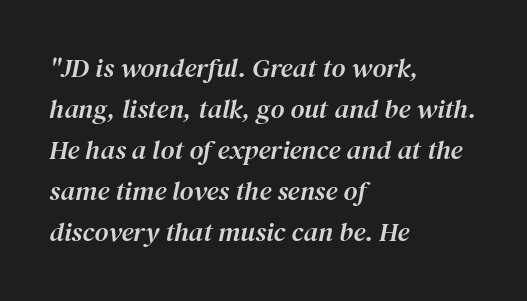
{"italic": "yes", "lean": "right", "slant_degrees": 12, "underline": "no", "align": "left", "line_spacing": "normal", "line_spacing_ratio": 1.52, "letter_spacing": "normal", "letter_spacing_em": 0.0, "glyph_px": 27}
